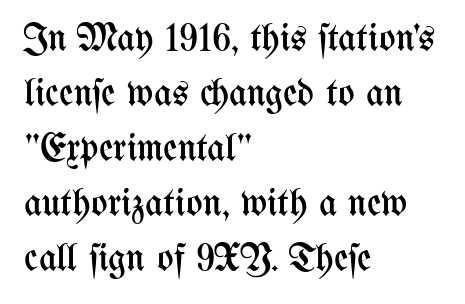
The image shows 39 px regular-weight, condensed type, upright; set left-aligned, normal line spacing (1.41x), normal letter spacing, not underlined; medium stroke contrast and a medium x-height.
